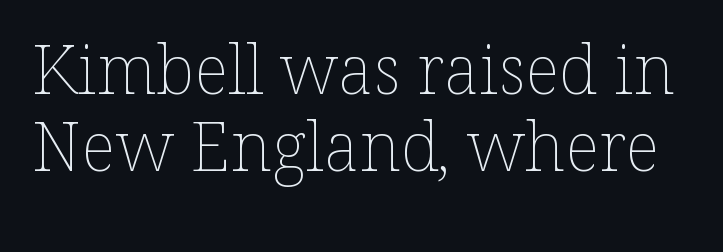
Q: Is the text bold? A: No.
Q: Is the text italic (slanted)? A: No, it is upright.
Q: Is the text underlined? A: No.
Q: Is the spacing between letters normal or unusually wide? A: Normal.
Q: Is the spacing between lines tight, normal or loose? A: Tight.
Q: Width (condensed, normal, or wide)? A: Normal.
Q: Stroke contrast? A: Low.
Q: x-height? A: Medium.
Q: Monospaced? A: No.
